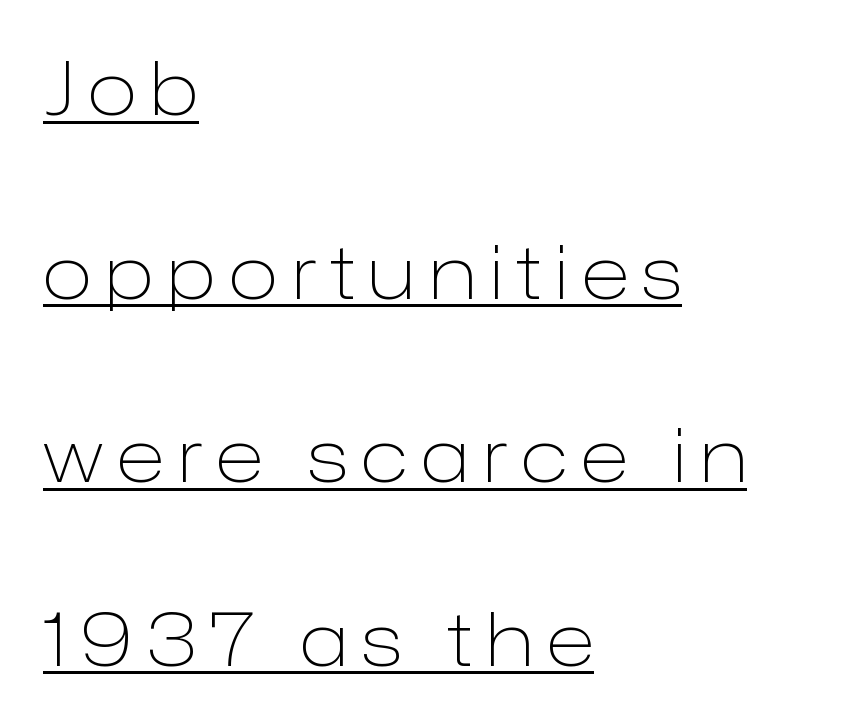
{"serif": "no", "italic": "no", "bold": "no", "weight": "light", "width": "normal", "stroke_contrast": "low", "x_height": "medium", "monospaced": "no", "underline": "yes", "align": "left", "line_spacing": "loose", "line_spacing_ratio": 2.48, "glyph_px": 74}
